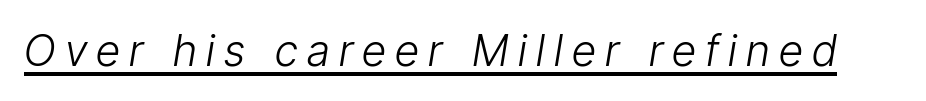
The image shows 43 px light, condensed type, italic (leaning right); set unusually wide letter spacing (+0.22 em), underlined; low stroke contrast and a medium x-height.
